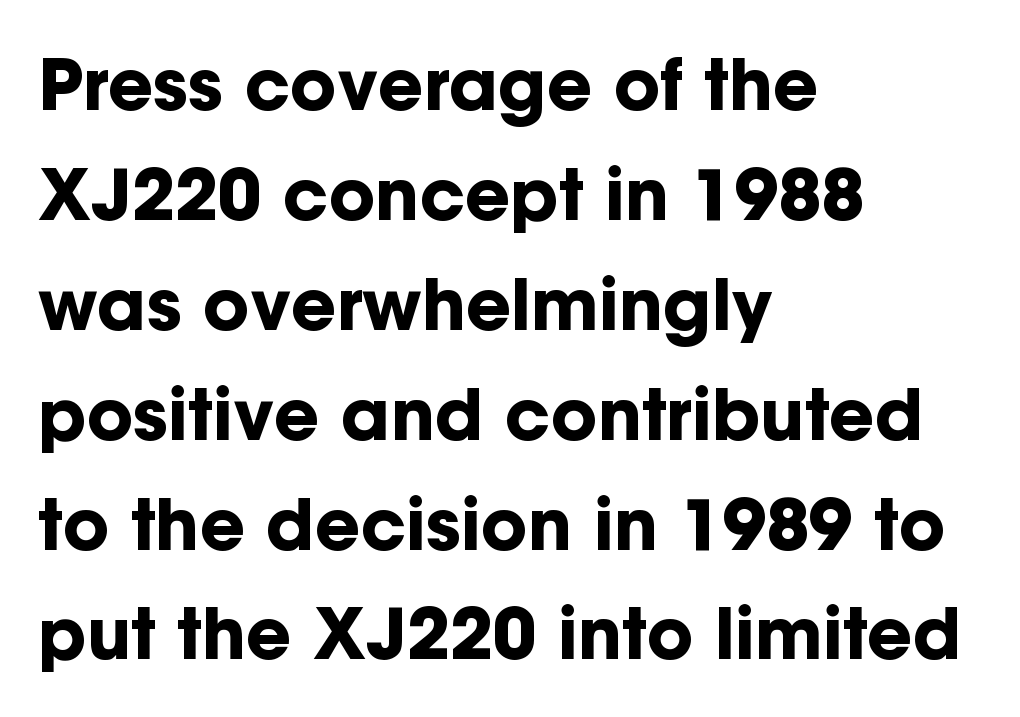
Short note: letters normally spaced. The letters carry no serifs — their stems end cleanly without finishing strokes. Does the lettering tilt? It doesn't — this is upright. Looks like regular typesetting: each glyph gets only the width it needs. The rendering uses a moderate line-height, typical for paragraphs. Typesetter's note: full bold, strokes at maximum text heaviness.
